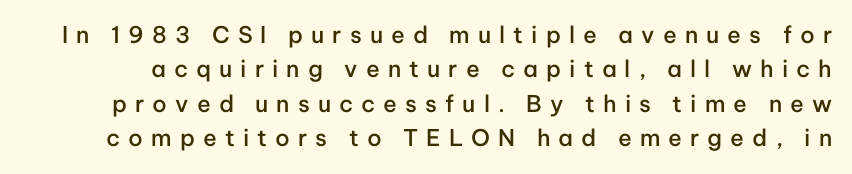
The image shows 23 px text type, upright; set normal line spacing (1.5x), unusually wide letter spacing (+0.35 em), not underlined.
